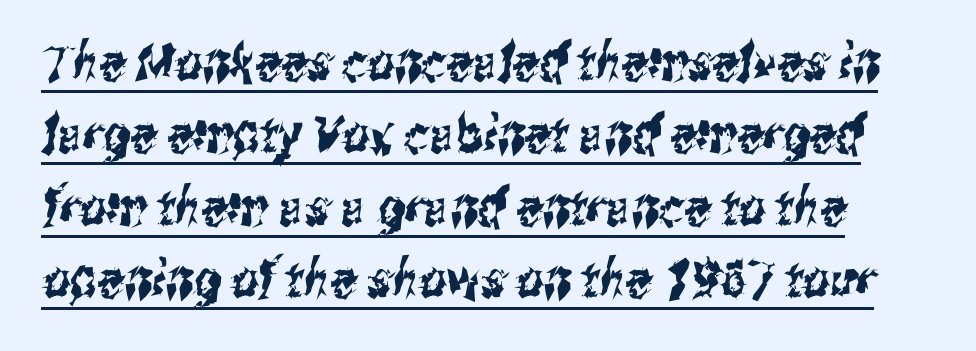
The designer went with a sans here, leaving each stem footless. Character widths vary here, with narrow letters taking less room than wide ones. Students, observe: this is what conventionally led text looks like. No extra tracking has been applied to these lines. In CSS terms this would be text-align: left. The rendered words wear a rule along their underside.
